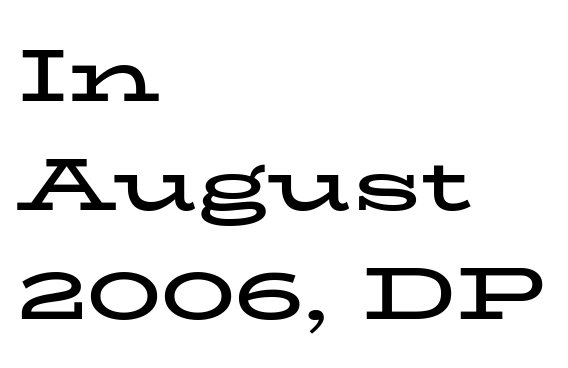
The image shows 73 px bold, wide serif type, upright; set left-aligned, normal line spacing (1.49x), normal letter spacing, not underlined; low stroke contrast and a medium x-height.
